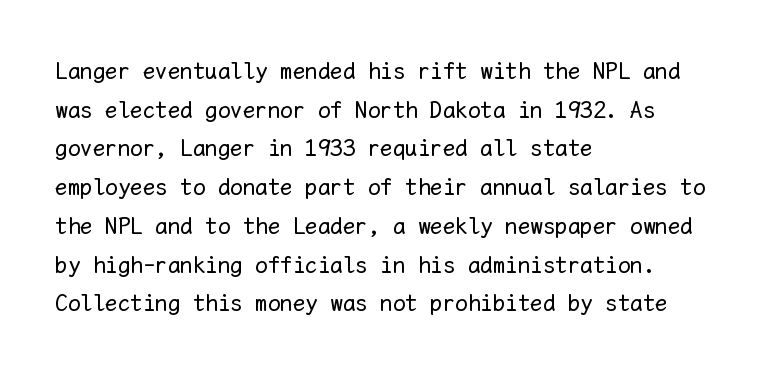
Q: Is the text bold? A: No.
Q: Is the text italic (slanted)? A: No, it is upright.
Q: Is the text underlined? A: No.
Q: How is the paragraph aligned? A: Left-aligned.
Q: Is the spacing between letters normal or unusually wide? A: Normal.
Q: Is the spacing between lines tight, normal or loose? A: Normal.
